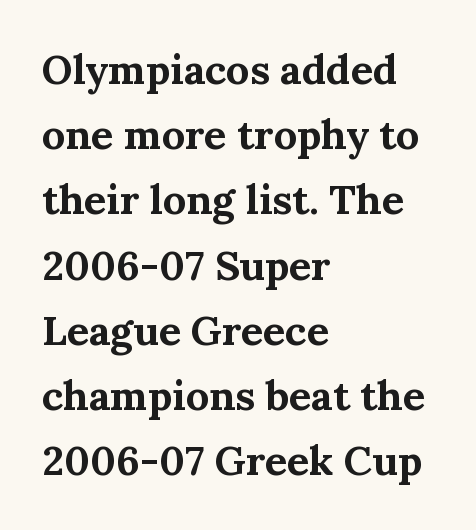
Normally led — the rows are evenly, conventionally spaced. Tracking value appears to be zero — textbook default spacing. The face used here is seriffed, in the tradition of book romans. Underlining? Definitely not there. Spacing verdict: proportional, widths tailored to each character.
